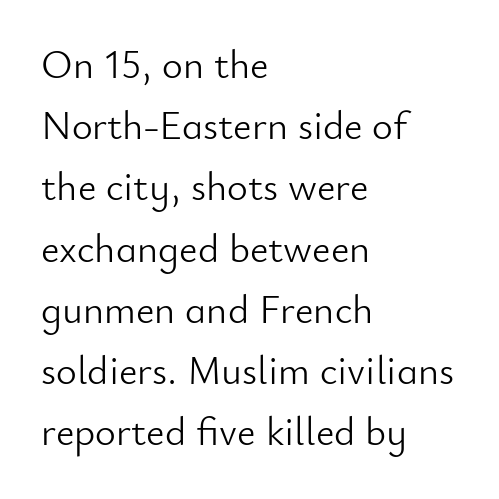
The image shows 40 px light sans-serif type, upright; set left-aligned, normal line spacing (1.53x), normal letter spacing, not underlined; low stroke contrast and a small x-height.
